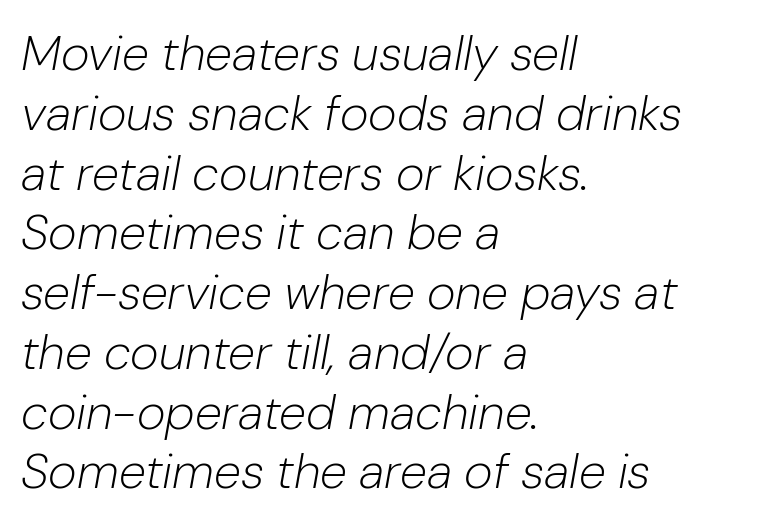
Q: Is the text bold? A: No.
Q: Is the text italic (slanted)? A: Yes, it leans right by about 10 degrees.
Q: Is the text underlined? A: No.
Q: How is the paragraph aligned? A: Left-aligned.
Q: Is the spacing between letters normal or unusually wide? A: Normal.
Q: Width (condensed, normal, or wide)? A: Normal.
Q: Stroke contrast? A: Low.
Q: x-height? A: Medium.
Q: Monospaced? A: No.
